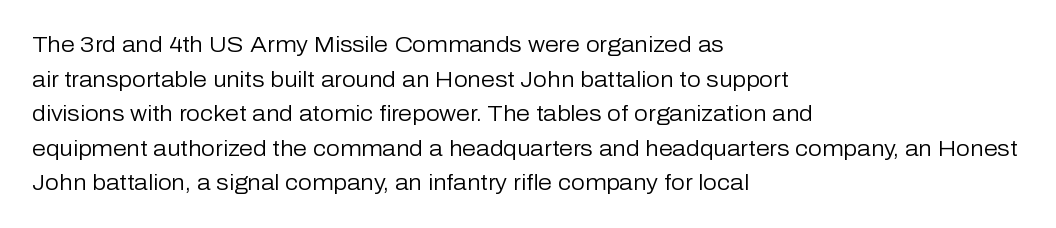
Which margin do the lines hug? The left one — the right edge is uneven. This is roman type, the default non-slanted kind. Summary of vertical rhythm: regular, with standard interline spacing. These glyphs show unthickened strokes, regular width or finer. The rendering keeps characters at their native spacing. The gap between lines stays unmarked.
